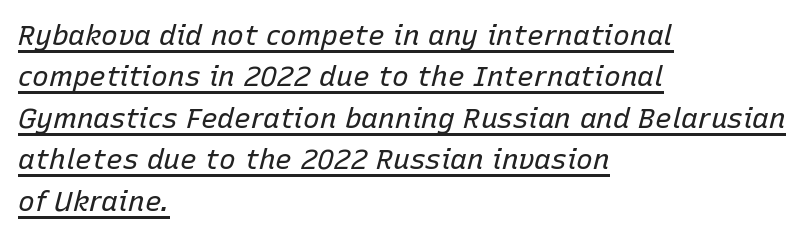
{"italic": "yes", "lean": "right", "slant_degrees": 15, "bold": "no", "weight": "regular", "width": "normal", "stroke_contrast": "low", "x_height": "medium", "monospaced": "no", "underline": "yes", "align": "left", "line_spacing": "normal", "line_spacing_ratio": 1.48, "letter_spacing": "normal", "letter_spacing_em": 0.0, "glyph_px": 28}
